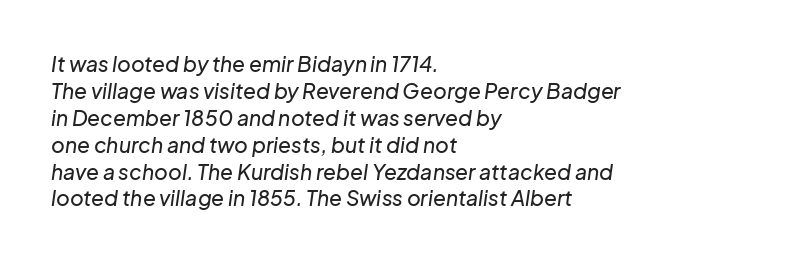
{"italic": "yes", "lean": "right", "slant_degrees": 8, "underline": "no", "align": "left", "line_spacing": "normal", "line_spacing_ratio": 1.28, "letter_spacing": "normal", "letter_spacing_em": 0.0, "glyph_px": 21}
